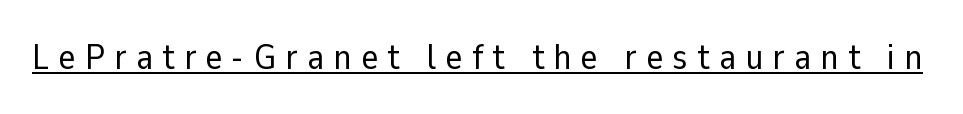
The image shows 36 px regular-weight sans-serif type, upright; set unusually wide letter spacing (+0.26 em), underlined; low stroke contrast and a medium x-height.
